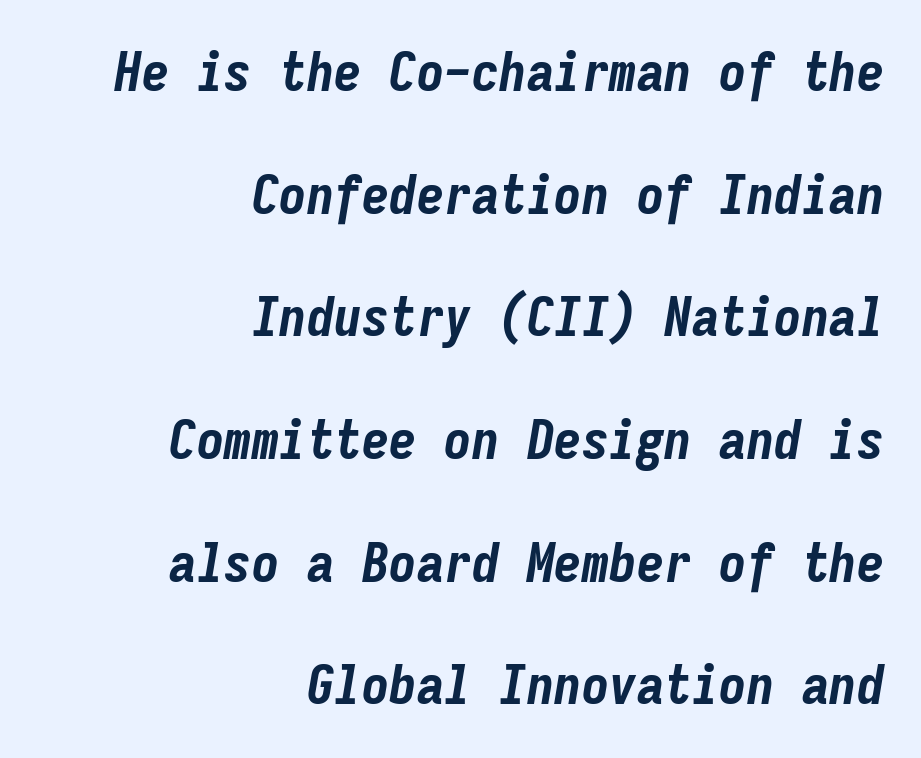
Honestly, the rows look like they've been pulled way apart. This is oblique type, the kind used for emphasis or titles. Descenders hang freely into open space. In terms of letterspacing, this is plain default setting.
